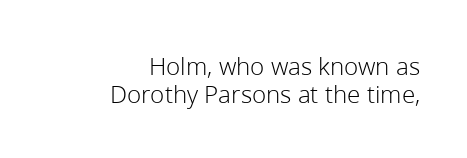
Q: Is the text bold? A: No.
Q: Is the text italic (slanted)? A: No, it is upright.
Q: Is the text underlined? A: No.
Q: How is the paragraph aligned? A: Right-aligned.
Q: Is the spacing between letters normal or unusually wide? A: Normal.
Q: Is the spacing between lines tight, normal or loose? A: Tight.
